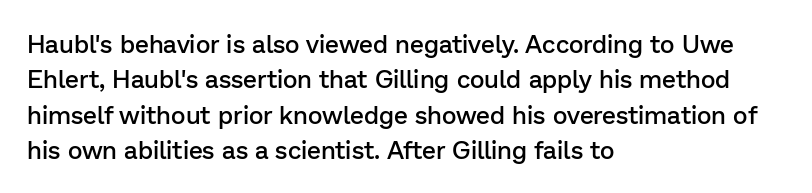
{"italic": "no", "bold": "semi", "underline": "no", "align": "left", "line_spacing": "normal", "line_spacing_ratio": 1.42, "letter_spacing": "normal", "letter_spacing_em": 0.0, "glyph_px": 25}
